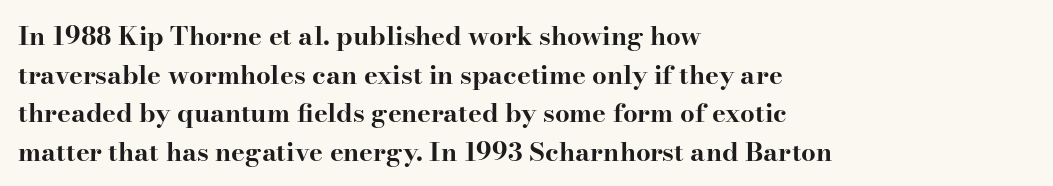
The image shows 26 px bold type, upright; set left-aligned, normal line spacing (1.49x), normal letter spacing, not underlined.
